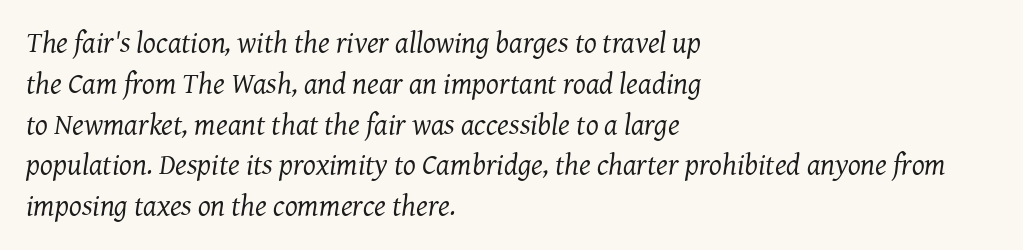
Q: Is the text bold? A: No.
Q: Is the text italic (slanted)? A: Yes, it leans right by about 7 degrees.
Q: Is the typeface a serif or a sans-serif typeface? A: Serif.
Q: Is the text underlined? A: No.
Q: How is the paragraph aligned? A: Left-aligned.
Q: Is the spacing between letters normal or unusually wide? A: Normal.
Q: Is the spacing between lines tight, normal or loose? A: Normal.
Q: Width (condensed, normal, or wide)? A: Normal.
Q: Stroke contrast? A: Medium.
Q: x-height? A: Medium.
Q: Monospaced? A: No.
